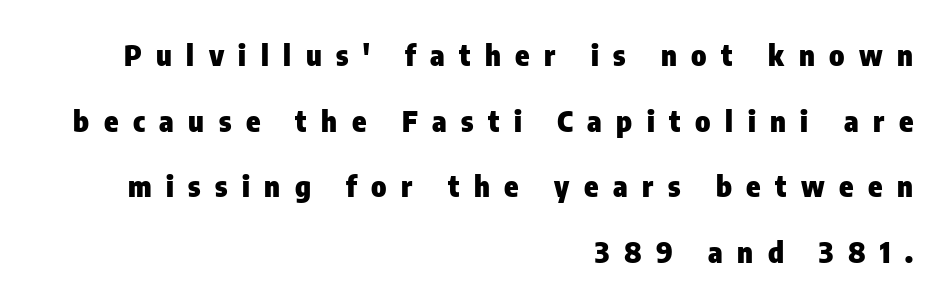
Has an underline been added? It has not. Heavy-handed strokes throughout: this text is bold. Do the letters lean? They stand straight. Observe the absence of serifs on each vertical stroke in this sample.
